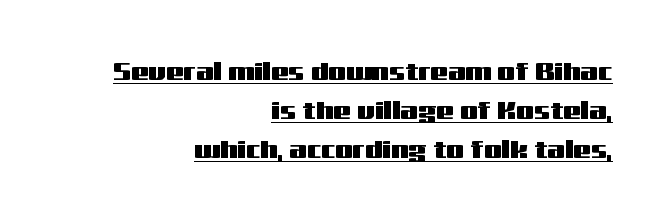
These lines sit exactly where default settings would place them. Notice how the passage keeps a crisp vertical edge on the right only. The words here are underlined. Characters remain perfectly vertical along every line. Compared with typical body copy, the letter spacing here is the same.
